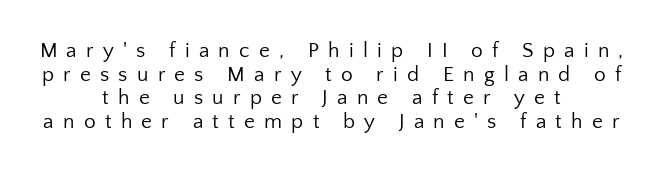
The image shows 21 px text type, upright; set centered, tight line spacing (1.13x), unusually wide letter spacing (+0.44 em), not underlined.
